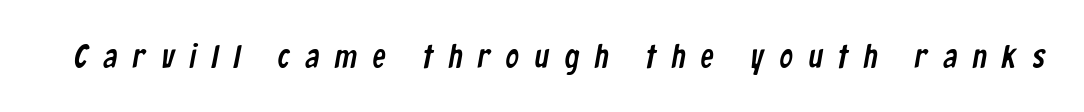
Do the characters align in a grid? No, the font is proportional. The space directly below the letters is spotless. Look at the tracking — it's clearly loosened, letters drifting apart. The designer went with a sans here, leaving each stem footless.
